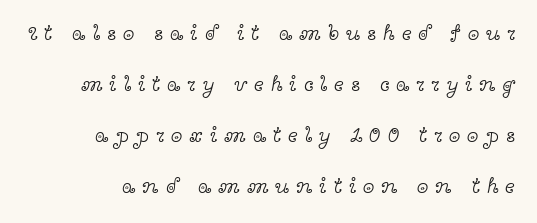
The type is letterspaced generously, with wide tracking. Type without underlining. On a weight scale, this lands at 450 or below. The leading is generous, giving the passage an open texture.
